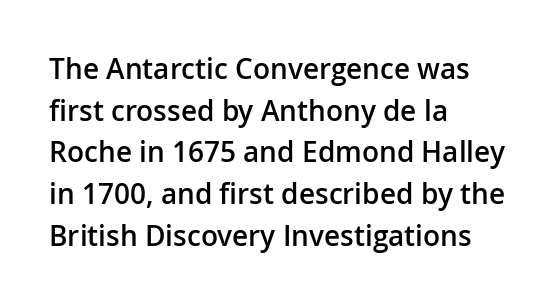
Q: Is the text bold? A: Semi-bold.
Q: Is the text italic (slanted)? A: No, it is upright.
Q: Is the typeface a serif or a sans-serif typeface? A: Sans-serif.
Q: Is the text underlined? A: No.
Q: How is the paragraph aligned? A: Left-aligned.
Q: Is the spacing between letters normal or unusually wide? A: Normal.
Q: Is the spacing between lines tight, normal or loose? A: Normal.
Q: Width (condensed, normal, or wide)? A: Normal.
Q: Stroke contrast? A: Low.
Q: x-height? A: Medium.
Q: Monospaced? A: No.
